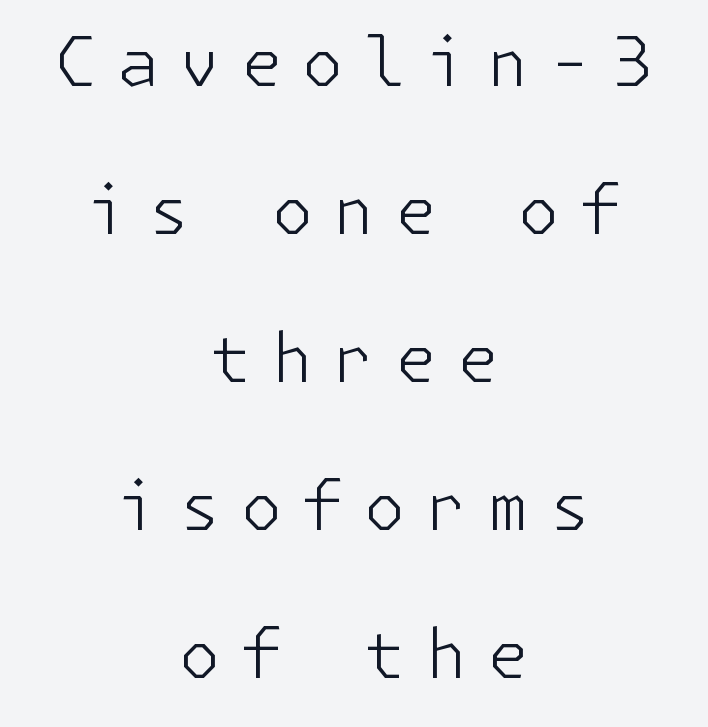
The image shows 67 px light sans-serif type, upright; set centered, loose line spacing (2.21x), unusually wide letter spacing (+0.3 em), not underlined; low stroke contrast and a medium x-height.
